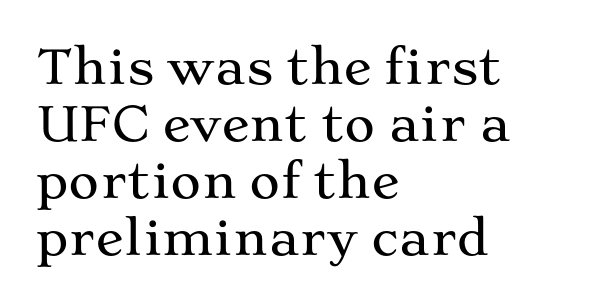
These lines are composed in type with serifs. Note the varied advance widths — an 'i' is clearly narrower than an 'm'. Compared with a centered layout, this one pins lines to the left instead. Nope, not italic — everything's standing straight. In terms of letterspacing, this is plain default setting.
